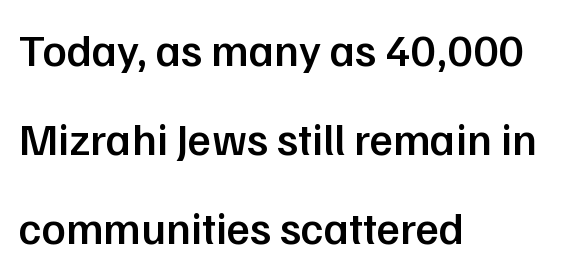
The image shows 45 px semibold sans-serif type, upright; set left-aligned, loose line spacing (1.98x), normal letter spacing, not underlined; low stroke contrast and a medium x-height.
